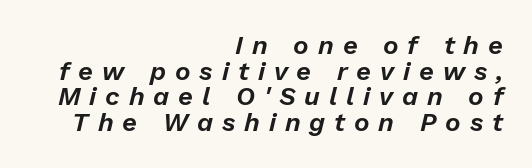
{"italic": "yes", "lean": "right", "slant_degrees": 13, "underline": "no", "align": "right", "line_spacing": "tight", "line_spacing_ratio": 0.99, "letter_spacing": "wide", "letter_spacing_em": 0.34, "glyph_px": 26}
